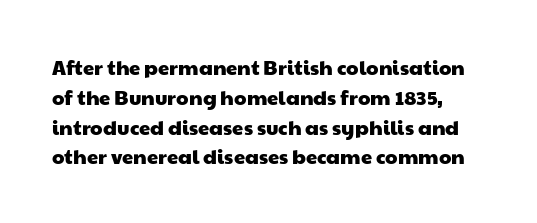
Descender tails drop into unmarked territory. Nothing unusual about the tracking: characters are spaced as the font intends. A typesetter would call this leading conventional body-copy spacing.
